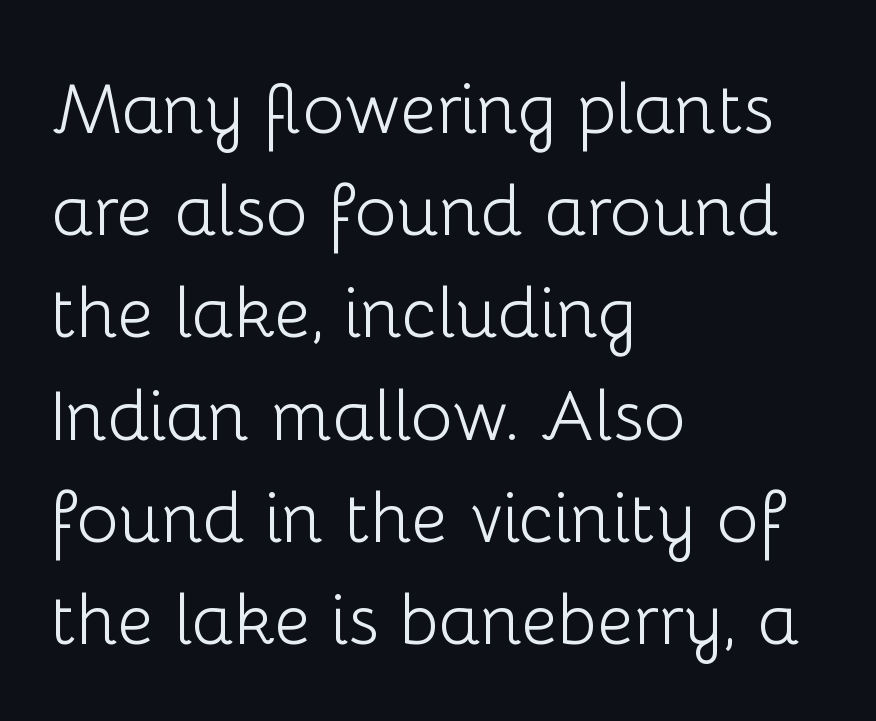
Proportional: the letters do not fall into vertical columns. Short and long lines alike share a common starting point at left. The lettering holds an erect, upright posture throughout. Counters stay open thanks to moderate or lighter strokes. To sum up the face: it is a sans, with no serifs.
